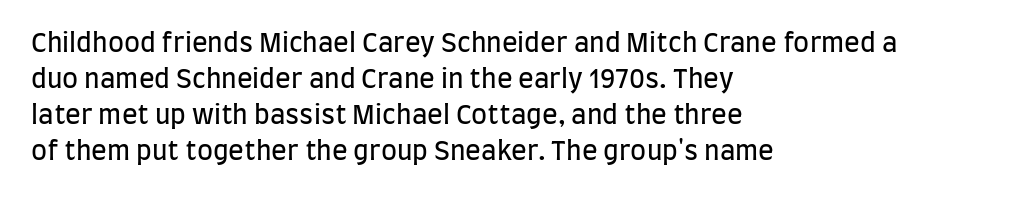
Q: Is the text bold? A: No.
Q: Is the text italic (slanted)? A: No, it is upright.
Q: Is the text underlined? A: No.
Q: How is the paragraph aligned? A: Left-aligned.
Q: Is the spacing between letters normal or unusually wide? A: Normal.
Q: Is the spacing between lines tight, normal or loose? A: Normal.
